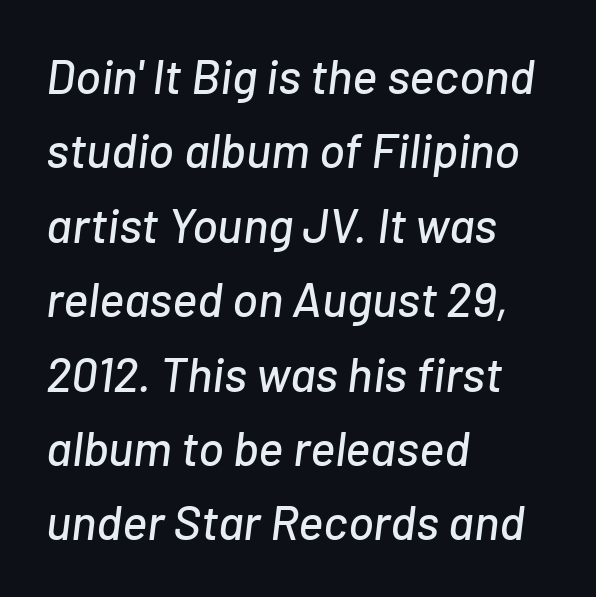
Q: Is the text italic (slanted)? A: Yes, it leans right by about 7 degrees.
Q: Is the text underlined? A: No.
Q: How is the paragraph aligned? A: Left-aligned.
Q: Is the spacing between letters normal or unusually wide? A: Normal.
Q: Is the spacing between lines tight, normal or loose? A: Normal.
Q: Width (condensed, normal, or wide)? A: Normal.
Q: Stroke contrast? A: Low.
Q: x-height? A: Medium.
Q: Monospaced? A: No.
